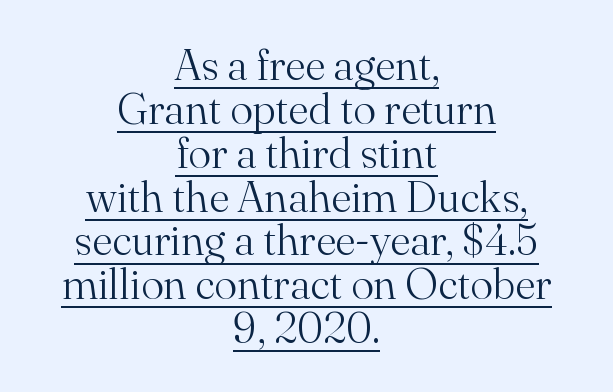
{"serif": "yes", "italic": "no", "bold": "no", "weight": "light", "width": "normal", "stroke_contrast": "medium", "x_height": "small", "monospaced": "no", "underline": "yes", "align": "center", "line_spacing": "tight", "line_spacing_ratio": 1.02, "letter_spacing": "normal", "letter_spacing_em": 0.0, "glyph_px": 43}
